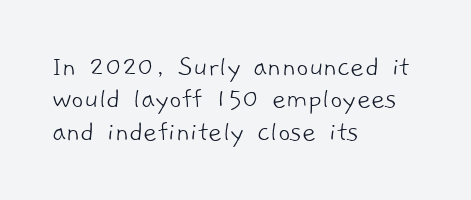
Character widths vary here, with narrow letters taking less room than wide ones. The string is rendered with underlining switched off. Note: no serifs on the glyphs. A student would call this left alignment; a typographer would say flush left, rag right.
